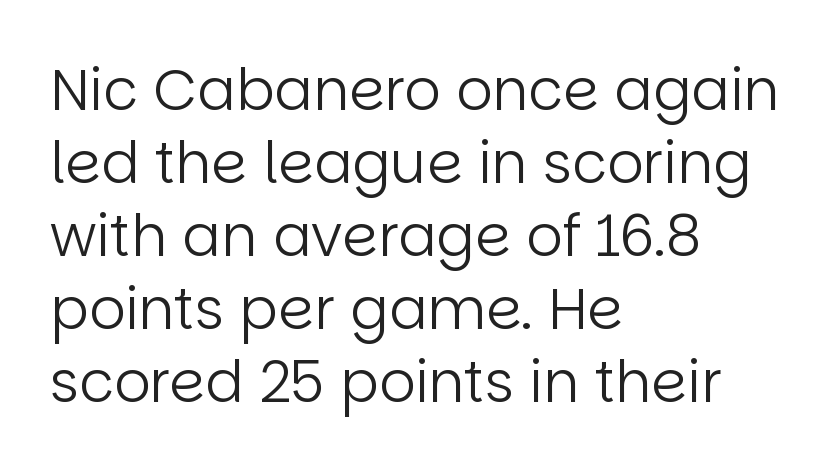
Typeset ragged right — the left edge is the straight one. Stem width sits at or under what a default text font uses. This rendering leaves character spacing at its baseline value. Varying glyph widths throughout — classic text-font behaviour. No word sits above an underline. Tall strokes in this sample are plumb rather than angled.
